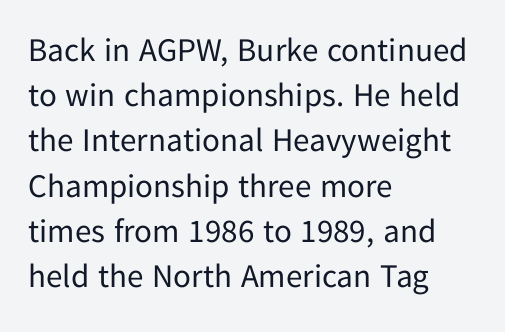
The image shows 33 px regular-weight sans-serif type, upright; set left-aligned, normal line spacing (1.37x), normal letter spacing, not underlined; low stroke contrast and a medium x-height.
